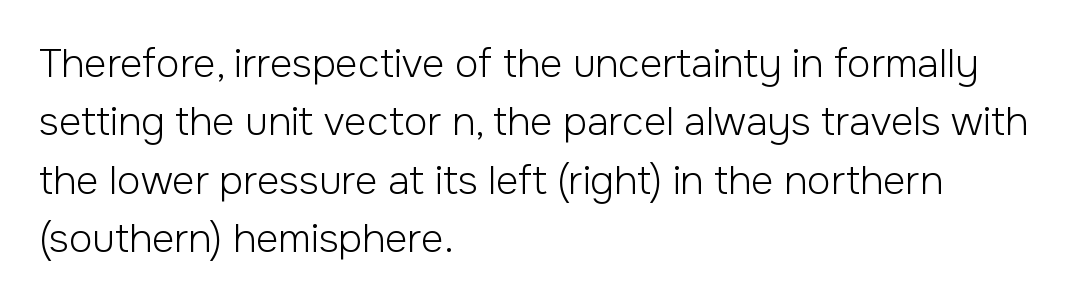
Characters remain perfectly vertical along every line. Classification — sans serif. These lines stack with their left ends in a neat column. A clean baseline with only descenders dipping below it. No extra ink here — the face is not bold. Do the characters align in a grid? No, the font is proportional.
